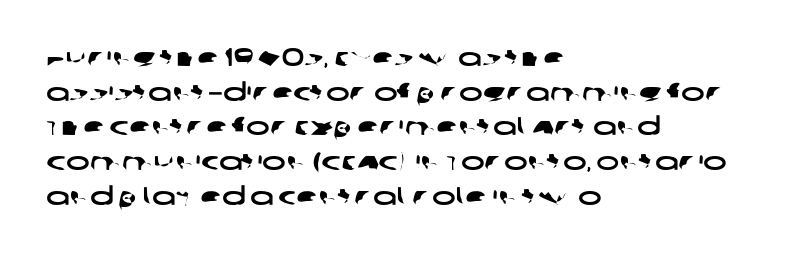
{"underline": "no", "align": "left", "line_spacing": "normal", "line_spacing_ratio": 1.39, "letter_spacing": "normal", "letter_spacing_em": 0.0, "glyph_px": 25}
